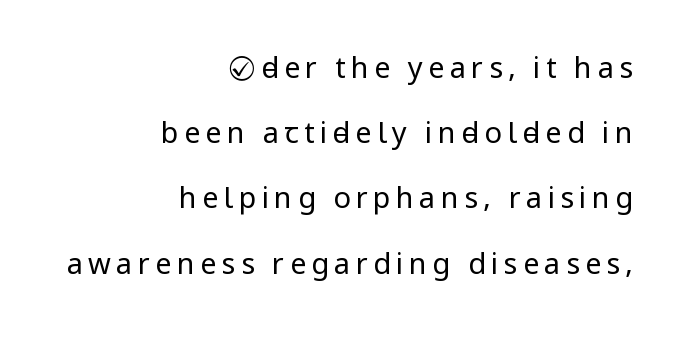
Q: Is the text bold? A: No.
Q: Is the text italic (slanted)? A: No, it is upright.
Q: Is the typeface a serif or a sans-serif typeface? A: Sans-serif.
Q: Is the text underlined? A: No.
Q: How is the paragraph aligned? A: Right-aligned.
Q: Is the spacing between lines tight, normal or loose? A: Loose.
Q: Width (condensed, normal, or wide)? A: Condensed.
Q: Stroke contrast? A: Low.
Q: x-height? A: Large.
Q: Monospaced? A: No.
